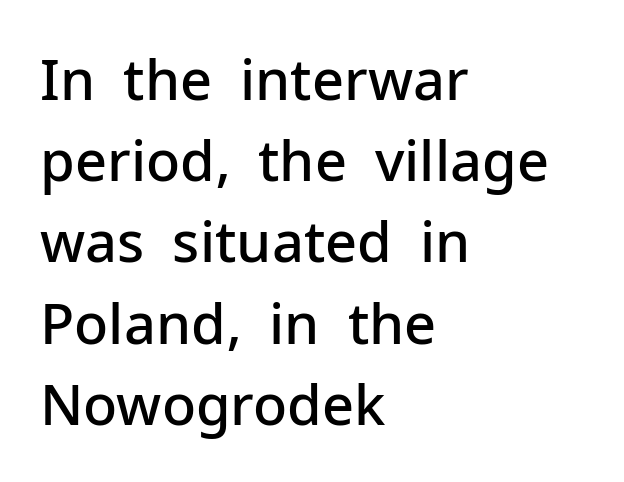
The lines in this sample share a left origin and differ only in where they stop. The strokes are fattened partway — semibold, not bold. Students, note that the glyphs here touch the page at normal intervals. Line spacing here is normal. You could not count columns in this text — the font is proportionally spaced.
